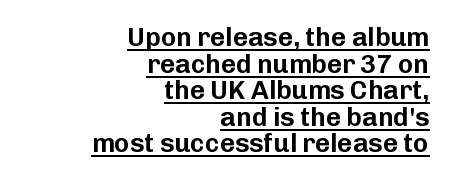
{"italic": "no", "underline": "yes", "align": "right", "line_spacing": "tight", "line_spacing_ratio": 1.02, "letter_spacing": "normal", "letter_spacing_em": 0.0, "glyph_px": 26}
